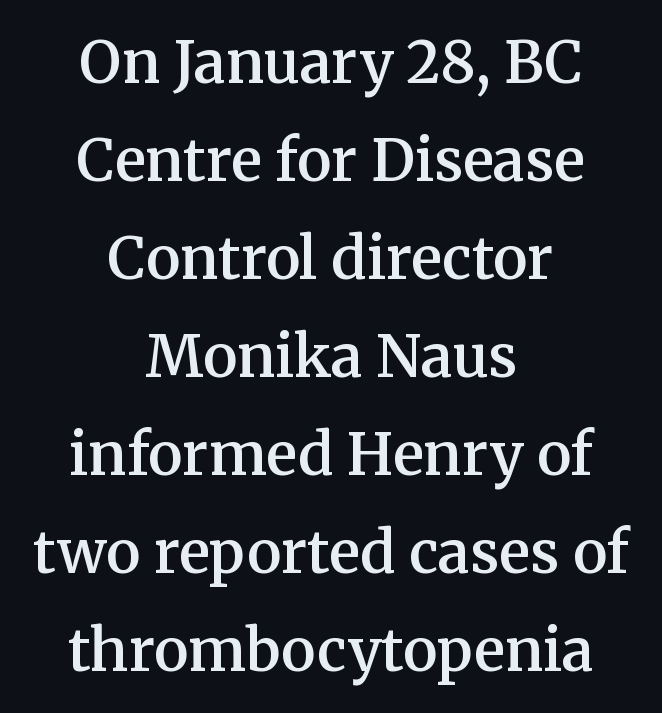
The image shows 58 px semibold serif type, upright; set centered, normal line spacing (1.69x), normal letter spacing, not underlined; medium stroke contrast and a medium x-height.
